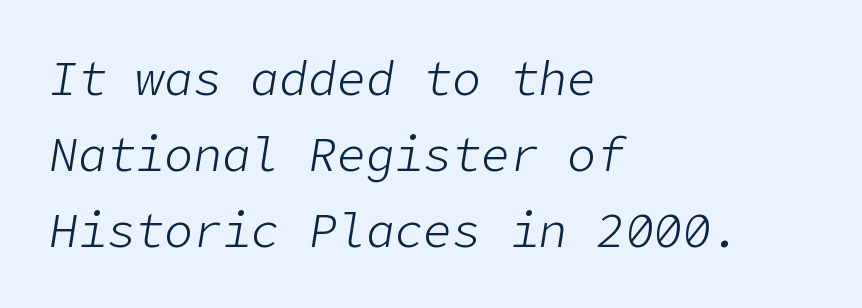
{"italic": "yes", "lean": "right", "slant_degrees": 9, "bold": "no", "weight": "light", "width": "normal", "stroke_contrast": "low", "x_height": "medium", "underline": "no", "align": "left", "line_spacing": "normal", "line_spacing_ratio": 1.58, "letter_spacing": "normal", "letter_spacing_em": 0.0, "glyph_px": 48}
